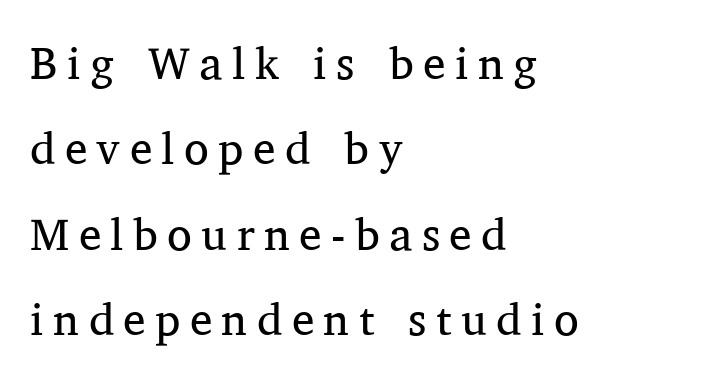
Q: Is the text bold? A: No.
Q: Is the text italic (slanted)? A: No, it is upright.
Q: Is the typeface a serif or a sans-serif typeface? A: Serif.
Q: Is the text underlined? A: No.
Q: How is the paragraph aligned? A: Left-aligned.
Q: Is the spacing between letters normal or unusually wide? A: Unusually wide.
Q: Is the spacing between lines tight, normal or loose? A: Loose.
Q: Width (condensed, normal, or wide)? A: Normal.
Q: Stroke contrast? A: Medium.
Q: x-height? A: Medium.
Q: Monospaced? A: No.
